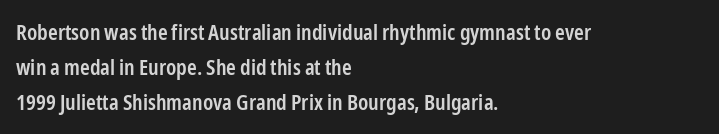
{"italic": "no", "bold": "semi", "underline": "no", "align": "left", "line_spacing": "normal", "line_spacing_ratio": 1.6, "letter_spacing": "normal", "letter_spacing_em": 0.0, "glyph_px": 22}
